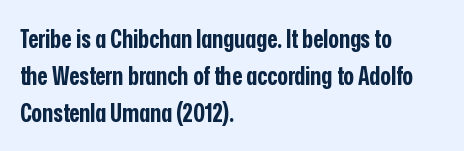
Italic: no, the glyphs are upright roman. Weight: bold. A typesetter would call this zero additional tracking. Does the copy run flush right? No — it runs flush left. In terms of leading, this rendering sits right in the middle. Quick note: underline off.
